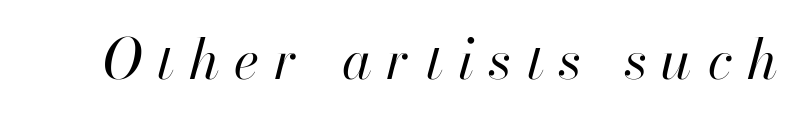
The area under the type is left untouched. An italicized treatment has been applied to the whole sample. Think of a printed novel: that variable character pitch is what you see here. The rendering inserts visible extra space after every character. The strokes carry an ordinary text weight at most.
